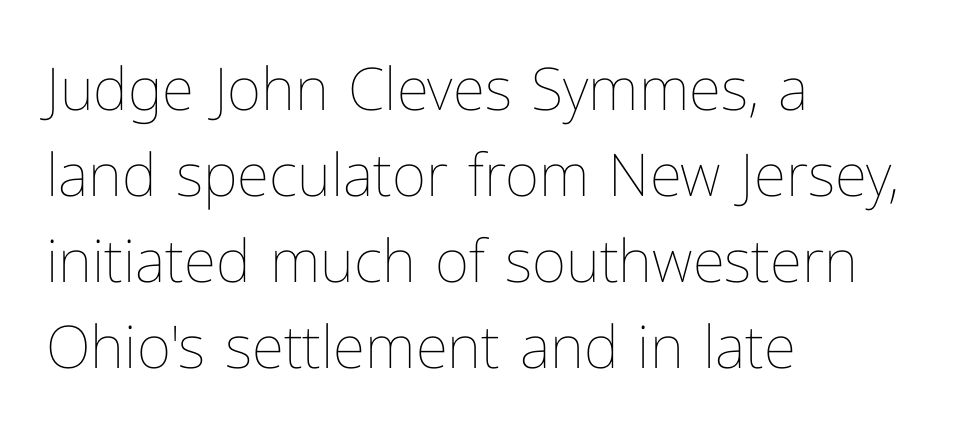
{"italic": "no", "bold": "no", "weight": "thin", "width": "normal", "stroke_contrast": "low", "x_height": "medium", "monospaced": "no", "underline": "no", "align": "left", "line_spacing": "normal", "line_spacing_ratio": 1.46, "letter_spacing": "normal", "letter_spacing_em": 0.0, "glyph_px": 59}
